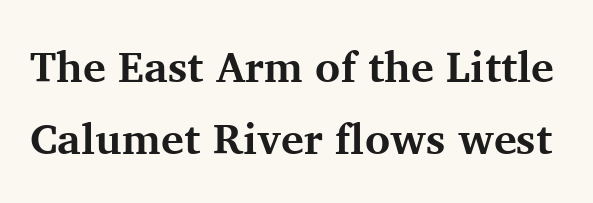
The image shows 43 px bold serif type, upright; set normal line spacing (1.67x), normal letter spacing, not underlined; medium stroke contrast and a medium x-height.
